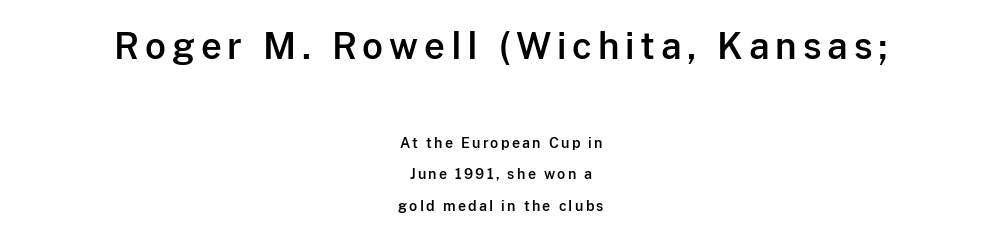
If you measured baseline to baseline, you'd find a long distance. Look at the bottom of the vertical strokes: they stop flat, with no serifs. Leftover space on each line is divided equally before and after the words. The type sits square on the baseline with zero lean.
